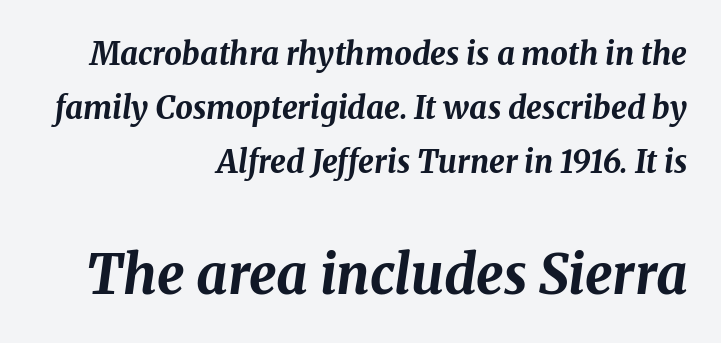
You could not count columns in this text — the font is proportionally spaced. Look at the stroke-to-counter ratio: heavy, a bold. Reading top to bottom, the characters get bigger at the block break. You could call the tracking neutral — neither tight nor loose. The string is rendered with underlining switched off.
